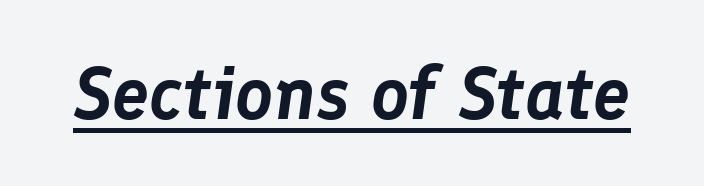
{"italic": "yes", "lean": "right", "slant_degrees": 8, "width": "normal", "stroke_contrast": "low", "x_height": "medium", "monospaced": "no", "underline": "yes", "letter_spacing": "normal", "letter_spacing_em": 0.0, "glyph_px": 74}
